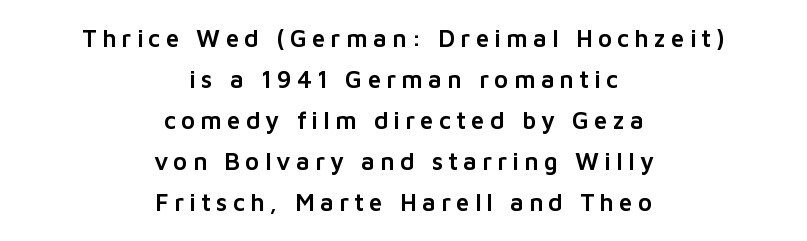
Q: Is the text italic (slanted)? A: No, it is upright.
Q: Is the text underlined? A: No.
Q: How is the paragraph aligned? A: Centered.
Q: Is the spacing between letters normal or unusually wide? A: Unusually wide.
